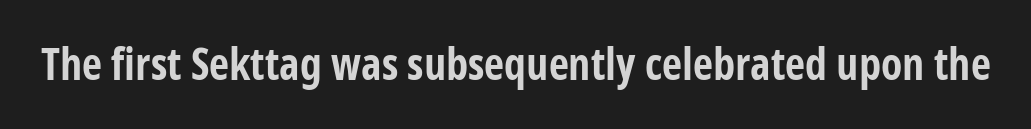
{"serif": "no", "italic": "no", "bold": "yes", "weight": "bold", "width": "condensed", "stroke_contrast": "low", "x_height": "medium", "monospaced": "no", "underline": "no", "letter_spacing": "normal", "letter_spacing_em": 0.0, "glyph_px": 44}
